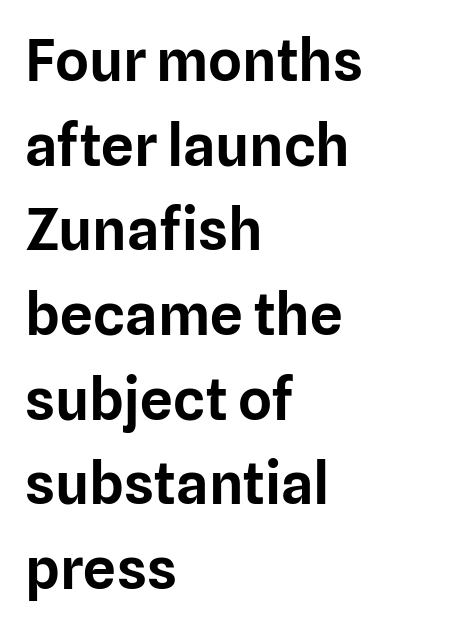
The image shows 58 px sans-serif type, upright; set left-aligned, normal line spacing (1.46x), normal letter spacing, not underlined; low stroke contrast and a medium x-height.
